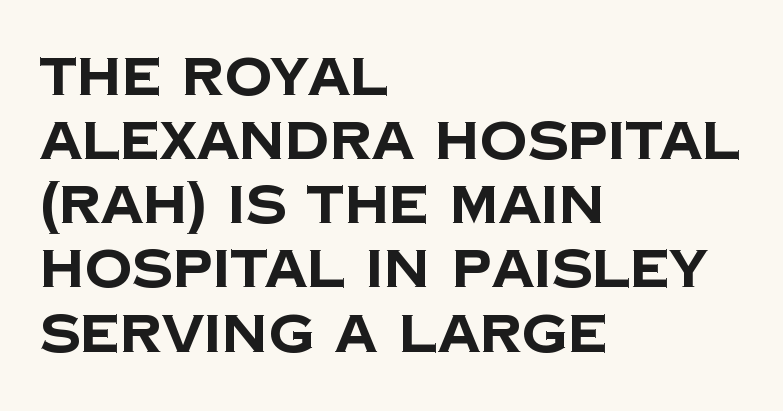
{"serif": "no", "bold": "yes", "weight": "bold", "width": "normal", "stroke_contrast": "low", "x_height": "large", "monospaced": "no", "underline": "no", "align": "left", "line_spacing_ratio": 1.21, "letter_spacing": "normal", "letter_spacing_em": 0.0, "glyph_px": 53}
